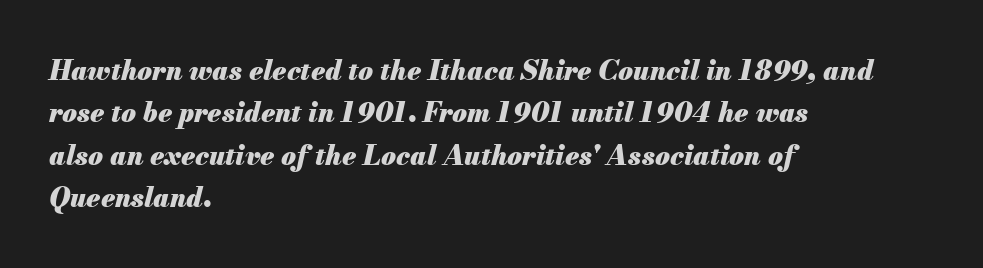
The image shows 27 px bold type, italic (leaning right); set left-aligned, normal line spacing (1.57x), normal letter spacing, not underlined.
